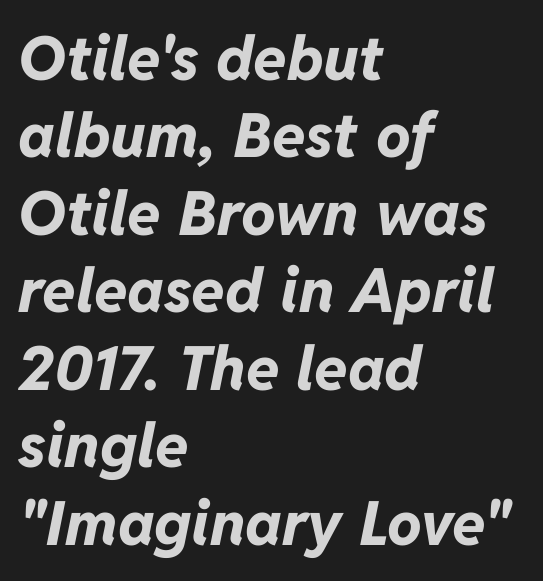
{"italic": "yes", "lean": "right", "slant_degrees": 11, "bold": "yes", "weight": "bold", "width": "normal", "stroke_contrast": "low", "x_height": "medium", "monospaced": "no", "underline": "no", "align": "left", "line_spacing": "normal", "line_spacing_ratio": 1.27, "letter_spacing": "normal", "letter_spacing_em": 0.0, "glyph_px": 61}
